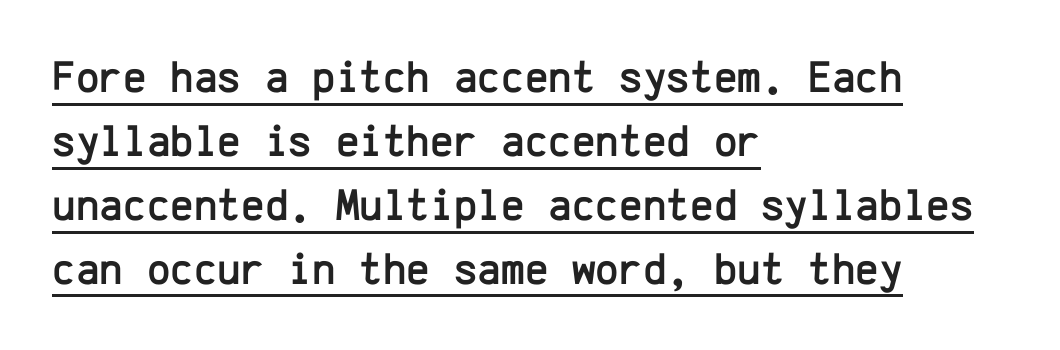
The image shows 45 px sans-serif type, upright, monospaced; set left-aligned, normal line spacing (1.42x), normal letter spacing, underlined; low stroke contrast and a medium x-height.
